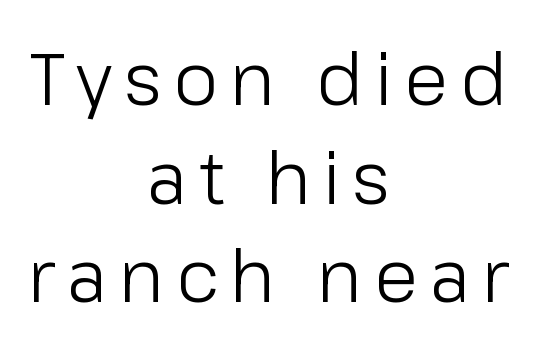
A typesetter would label this face a sans. Whoever set this chose a conventional vertical rhythm. The lettering stays uniformly vertical, giving the passage a roman look. The strokes carry an ordinary text weight at most. The passage is arranged like a title page — every line centered. Clear beneath every line of the passage.
